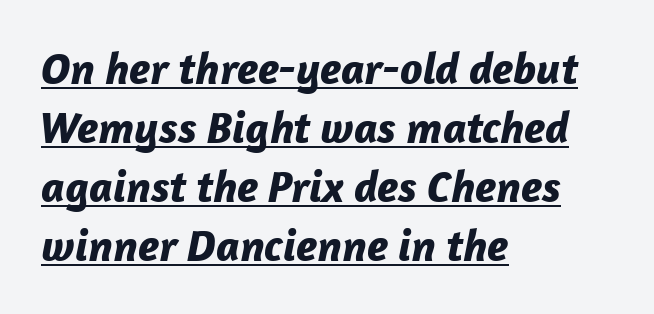
The image shows 45 px bold type, italic (leaning right); set left-aligned, normal line spacing (1.31x), normal letter spacing, underlined; low stroke contrast and a medium x-height.
